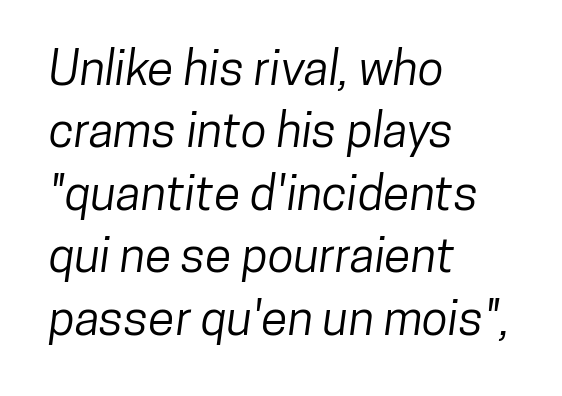
Q: Is the typeface a serif or a sans-serif typeface? A: Sans-serif.
Q: Is the text underlined? A: No.
Q: How is the paragraph aligned? A: Left-aligned.
Q: Is the spacing between letters normal or unusually wide? A: Normal.
Q: Is the spacing between lines tight, normal or loose? A: Normal.
Q: Width (condensed, normal, or wide)? A: Condensed.
Q: Stroke contrast? A: Low.
Q: x-height? A: Medium.
Q: Monospaced? A: No.
